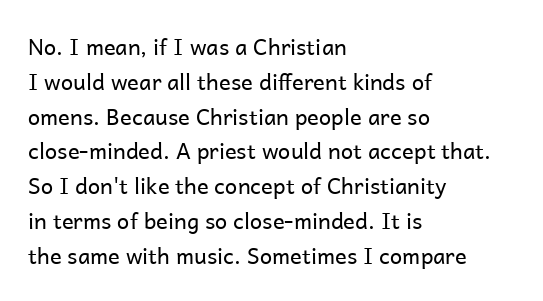
The image shows 22 px text type, upright; set left-aligned, normal line spacing (1.58x), normal letter spacing, not underlined.
